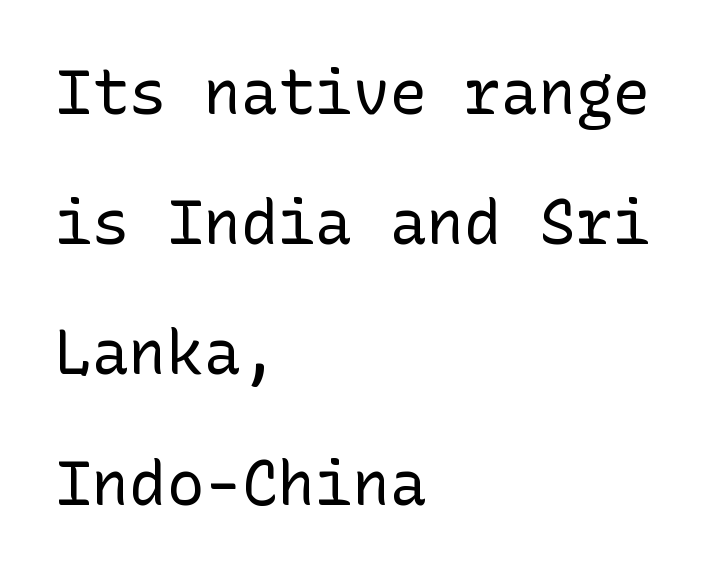
Q: Is the text bold? A: No.
Q: Is the text italic (slanted)? A: No, it is upright.
Q: Is the typeface a serif or a sans-serif typeface? A: Sans-serif.
Q: Is the text underlined? A: No.
Q: How is the paragraph aligned? A: Left-aligned.
Q: Is the spacing between letters normal or unusually wide? A: Normal.
Q: Is the spacing between lines tight, normal or loose? A: Loose.
Q: Width (condensed, normal, or wide)? A: Normal.
Q: Stroke contrast? A: Low.
Q: x-height? A: Medium.
